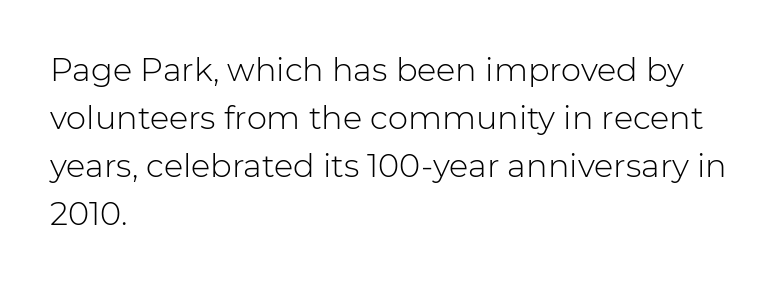
The image shows 32 px light sans-serif type, upright; set left-aligned, normal line spacing (1.5x), normal letter spacing, not underlined; low stroke contrast and a medium x-height.
